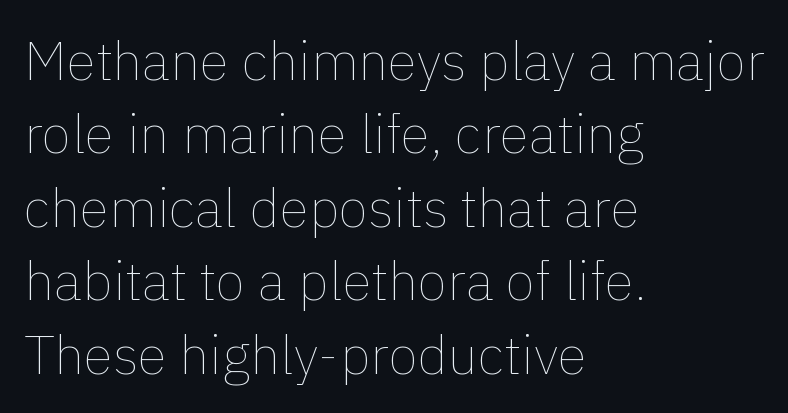
The paragraph has a hard left edge and a soft right edge. The weight would be labelled regular, book, light, or lighter still. The designer left line spacing at the default. Lines of text with bare space underneath. The specimen reads as upright at a glance. Spacing verdict: proportional, widths tailored to each character.
